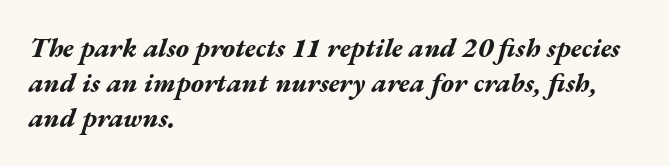
The image shows 27 px bold type, italic (leaning right); set left-aligned, normal line spacing (1.3x), normal letter spacing, not underlined.
